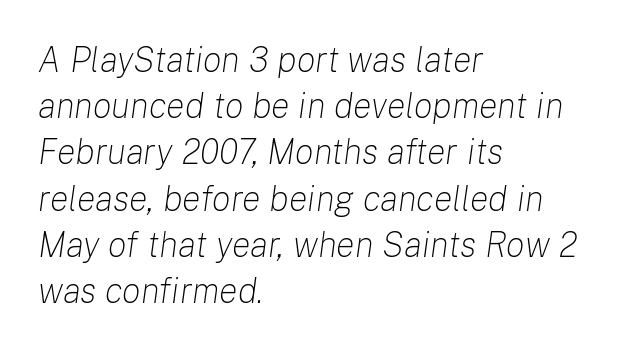
Q: Is the text bold? A: No.
Q: Is the text italic (slanted)? A: Yes, it leans right by about 8 degrees.
Q: Is the text underlined? A: No.
Q: How is the paragraph aligned? A: Left-aligned.
Q: Is the spacing between letters normal or unusually wide? A: Normal.
Q: Is the spacing between lines tight, normal or loose? A: Normal.
Q: Width (condensed, normal, or wide)? A: Normal.
Q: Stroke contrast? A: Low.
Q: x-height? A: Medium.
Q: Monospaced? A: No.
